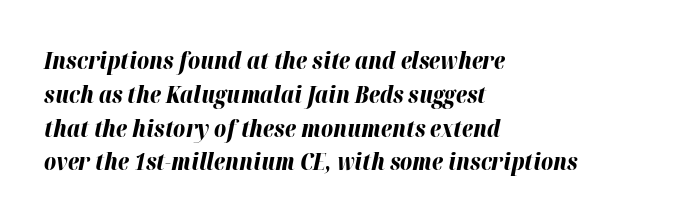
{"italic": "yes", "lean": "right", "slant_degrees": 12, "bold": "yes", "underline": "no", "align": "left", "line_spacing": "normal", "line_spacing_ratio": 1.47, "letter_spacing": "normal", "letter_spacing_em": 0.0, "glyph_px": 23}
